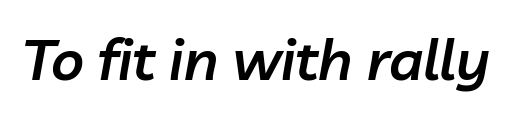
The letters are semibold — heavier than regular but short of a full bold. Nothing unusual about the tracking: characters are spaced as the font intends. The letters advance in unequal steps, a hallmark of proportional type. Descenders hang freely into open space.
